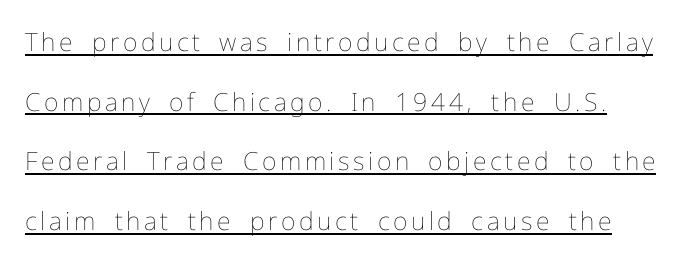
A baseline rule has been typeset under these characters. Airy leading. The strokes carry an ordinary text weight at most. Italic: no, the glyphs are upright roman. The passage is arranged the way most books set body copy — flush left.
